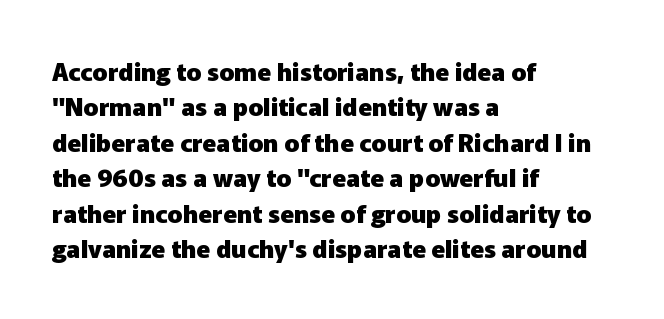
The image shows 25 px bold type, upright; set left-aligned, normal line spacing (1.42x), normal letter spacing, not underlined.
